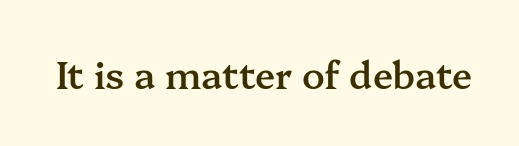
{"serif": "yes", "italic": "no", "bold": "semi", "weight": "semibold", "width": "normal", "stroke_contrast": "medium", "x_height": "medium", "monospaced": "no", "underline": "no", "letter_spacing": "normal", "letter_spacing_em": 0.0, "glyph_px": 37}
